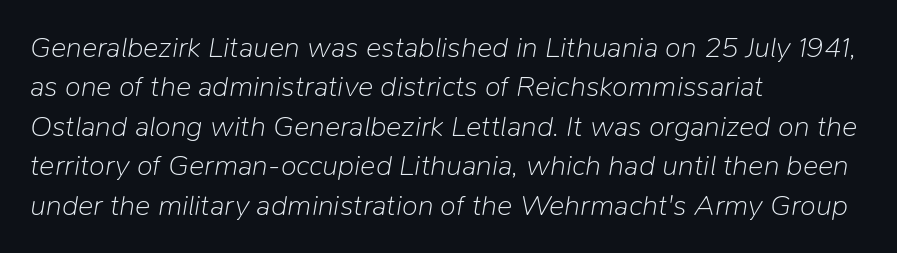
Q: Is the text bold? A: No.
Q: Is the text italic (slanted)? A: Yes, it leans right by about 9 degrees.
Q: Is the text underlined? A: No.
Q: How is the paragraph aligned? A: Left-aligned.
Q: Is the spacing between letters normal or unusually wide? A: Normal.
Q: Is the spacing between lines tight, normal or loose? A: Normal.
Q: Width (condensed, normal, or wide)? A: Normal.
Q: Stroke contrast? A: Low.
Q: x-height? A: Medium.
Q: Monospaced? A: No.
